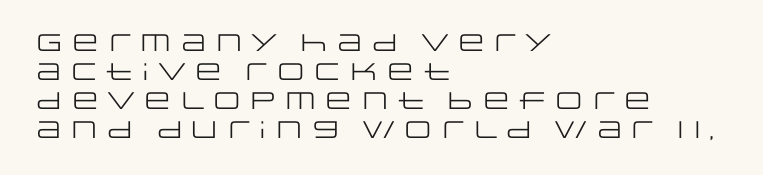
The strokes carry an ordinary text weight at most. Default kerning and tracking; the words read as compact shapes. The gap between lines stays unmarked. Does the lettering tilt? It doesn't — this is upright.
